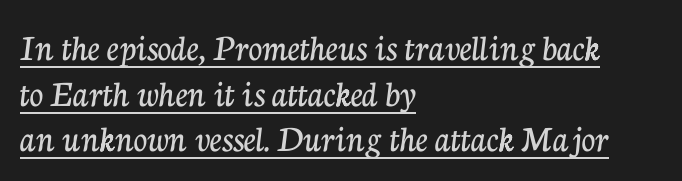
The image shows 38 px serif type; set left-aligned, line spacing 1.2x, normal letter spacing, underlined; low stroke contrast and a medium x-height.
